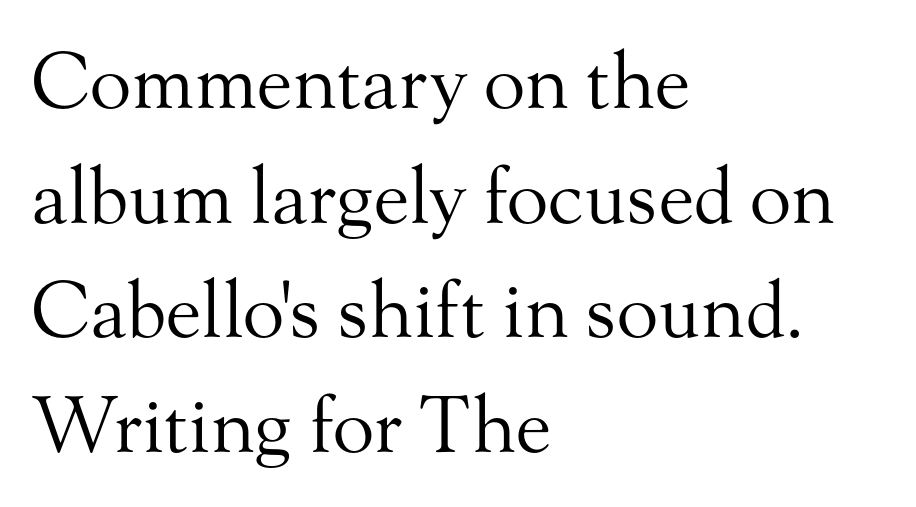
Q: Is the text bold? A: No.
Q: Is the text italic (slanted)? A: No, it is upright.
Q: Is the typeface a serif or a sans-serif typeface? A: Serif.
Q: Is the text underlined? A: No.
Q: How is the paragraph aligned? A: Left-aligned.
Q: Is the spacing between letters normal or unusually wide? A: Normal.
Q: Is the spacing between lines tight, normal or loose? A: Normal.
Q: Width (condensed, normal, or wide)? A: Normal.
Q: Stroke contrast? A: Medium.
Q: x-height? A: Small.
Q: Monospaced? A: No.
